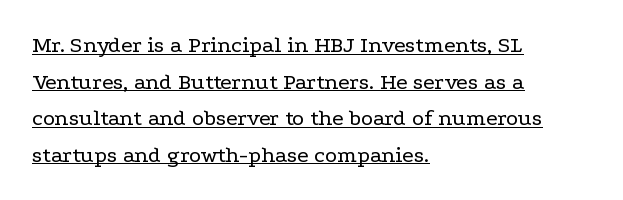
Q: Is the text bold? A: No.
Q: Is the text italic (slanted)? A: No, it is upright.
Q: Is the text underlined? A: Yes.
Q: How is the paragraph aligned? A: Left-aligned.
Q: Is the spacing between letters normal or unusually wide? A: Normal.
Q: Is the spacing between lines tight, normal or loose? A: Normal.
